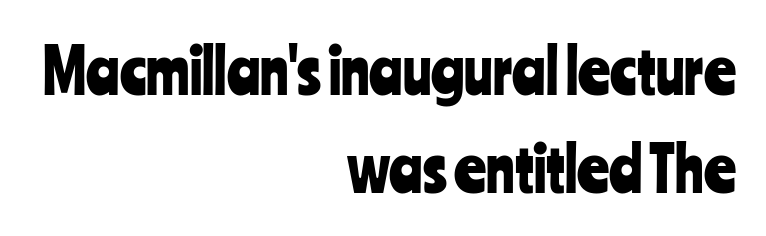
Q: Is the text italic (slanted)? A: No, it is upright.
Q: Is the typeface a serif or a sans-serif typeface? A: Sans-serif.
Q: Is the text underlined? A: No.
Q: How is the paragraph aligned? A: Right-aligned.
Q: Is the spacing between letters normal or unusually wide? A: Normal.
Q: Is the spacing between lines tight, normal or loose? A: Normal.
Q: Width (condensed, normal, or wide)? A: Condensed.
Q: Stroke contrast? A: Low.
Q: x-height? A: Medium.
Q: Monospaced? A: No.
